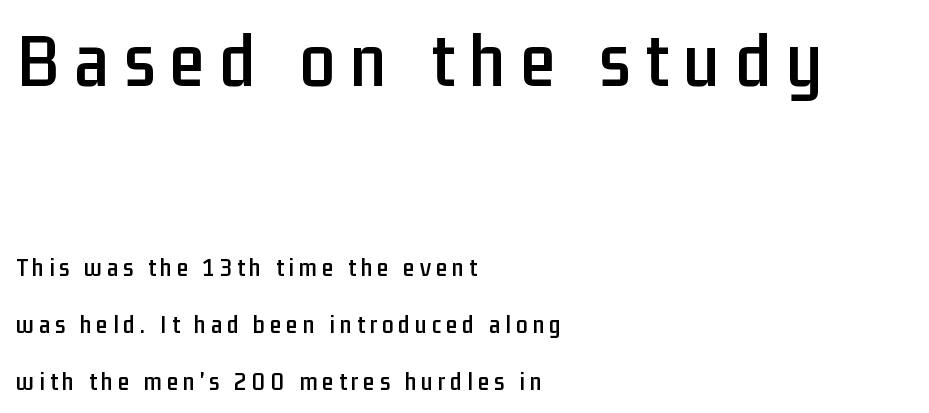
The image shows 79 px condensed sans-serif type, upright; set left-aligned, loose line spacing (2.2x), not underlined; the first (top) block is 3.04x larger; low stroke contrast and a medium x-height.
